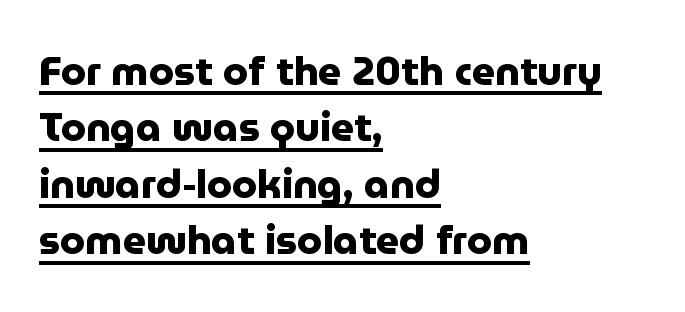
The image shows 40 px heavy sans-serif type, upright; set left-aligned, normal line spacing (1.41x), normal letter spacing, underlined; low stroke contrast and a medium x-height.
